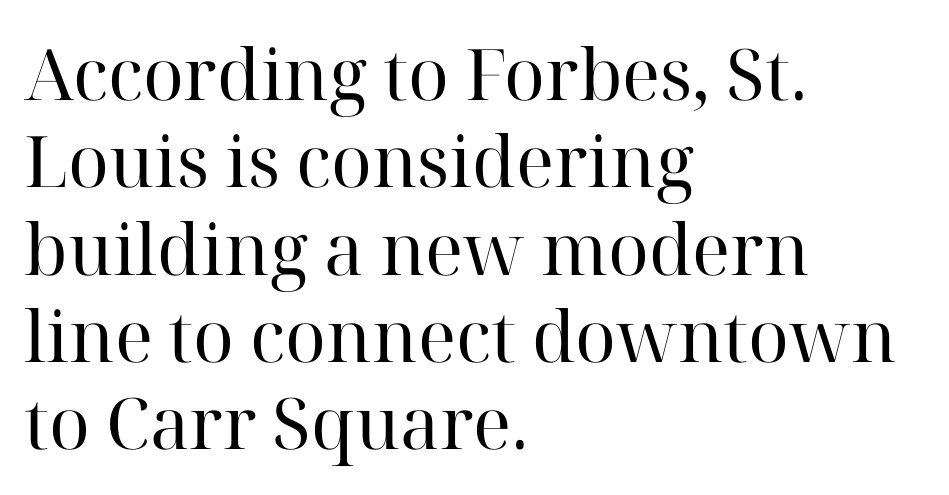
No heavy texture on the line: the type isn't bold. Characters remain perfectly vertical along every line. Observe the ordinary spacing: letters are neighbours, not strangers. You could not count columns in this text — the font is proportionally spaced.
